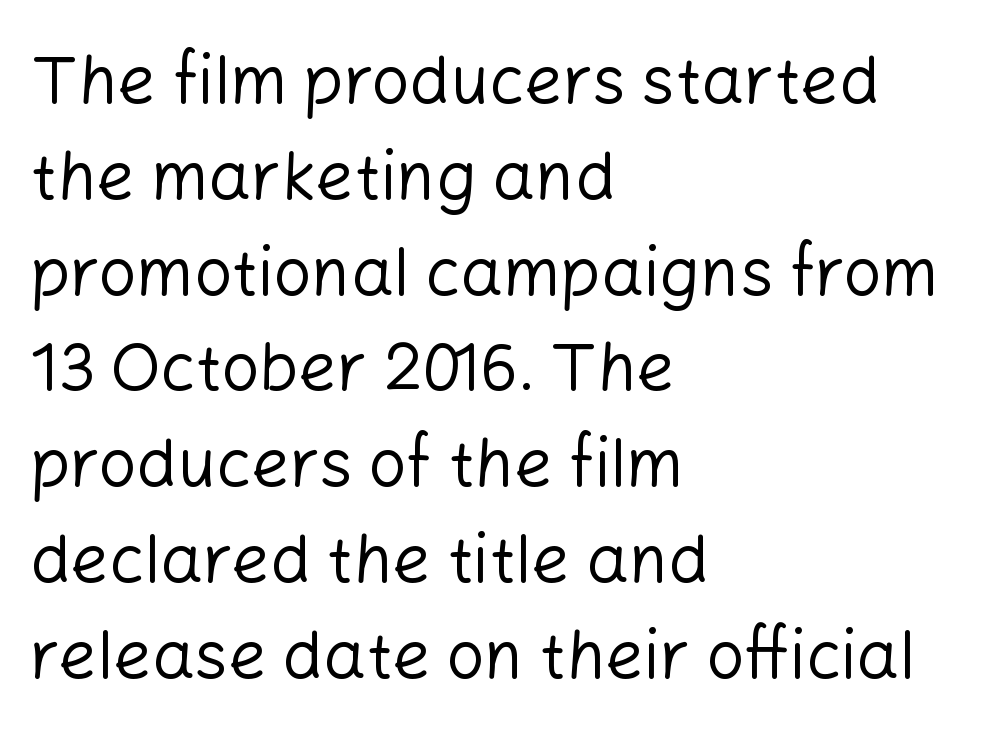
The image shows 67 px regular-weight sans-serif type, upright; set left-aligned, normal line spacing (1.43x), normal letter spacing, not underlined; low stroke contrast and a medium x-height.
